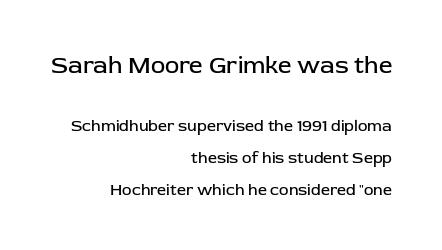
{"italic": "no", "bold": "no", "underline": "no", "align": "right", "line_spacing": "loose", "line_spacing_ratio": 1.97, "letter_spacing": "normal", "letter_spacing_em": 0.0, "larger_block": "first", "size_ratio": 1.5, "glyph_px": 24}
